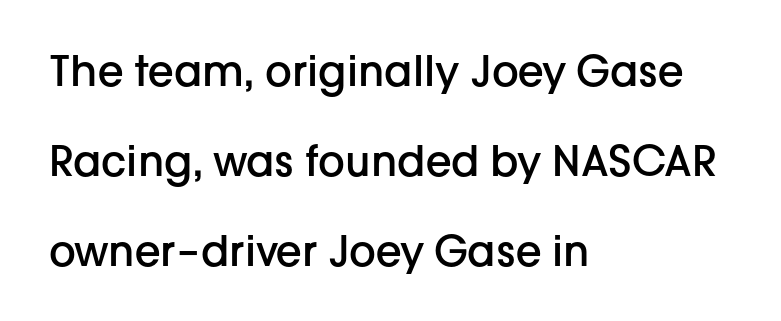
Q: Is the text bold? A: Semi-bold.
Q: Is the text italic (slanted)? A: No, it is upright.
Q: Is the typeface a serif or a sans-serif typeface? A: Sans-serif.
Q: Is the text underlined? A: No.
Q: How is the paragraph aligned? A: Left-aligned.
Q: Is the spacing between letters normal or unusually wide? A: Normal.
Q: Is the spacing between lines tight, normal or loose? A: Loose.
Q: Width (condensed, normal, or wide)? A: Normal.
Q: Stroke contrast? A: Low.
Q: x-height? A: Medium.
Q: Monospaced? A: No.
